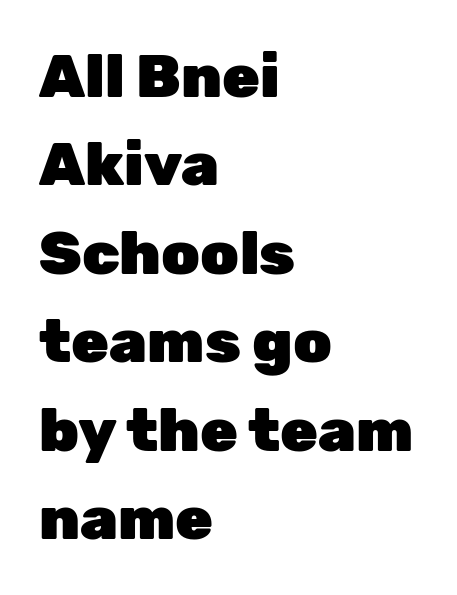
{"serif": "no", "italic": "no", "bold": "yes", "weight": "heavy", "width": "normal", "stroke_contrast": "low", "x_height": "medium", "monospaced": "no", "underline": "no", "align": "left", "line_spacing": "normal", "line_spacing_ratio": 1.45, "letter_spacing": "normal", "letter_spacing_em": 0.0, "glyph_px": 61}
